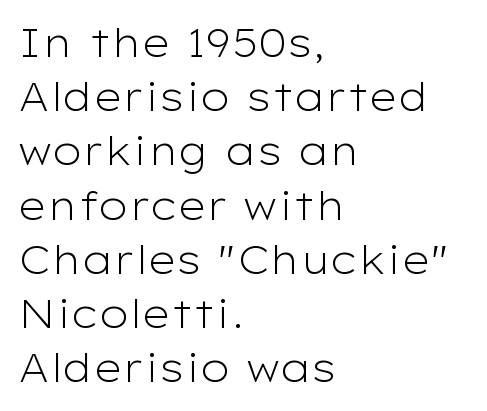
The image shows 39 px light, wide sans-serif type, upright; set left-aligned, normal line spacing (1.39x), normal letter spacing, not underlined; low stroke contrast and a medium x-height.
